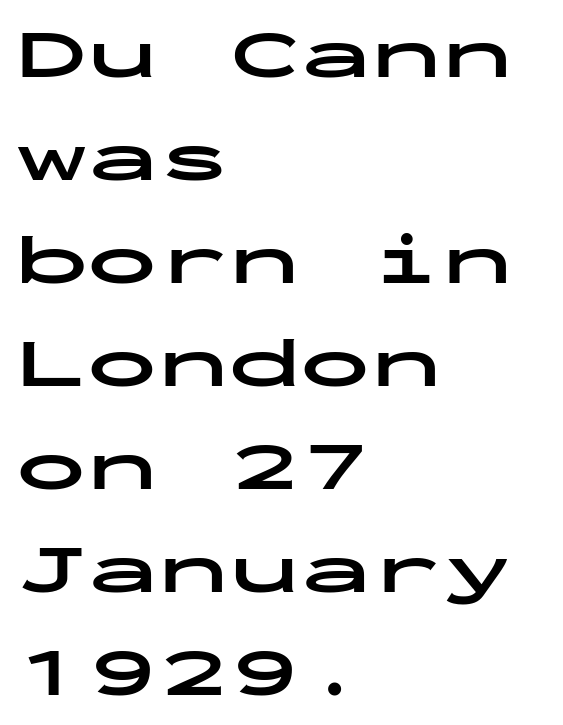
{"serif": "no", "italic": "no", "bold": "yes", "weight": "bold", "width": "wide", "stroke_contrast": "low", "x_height": "medium", "monospaced": "yes", "underline": "no", "align": "left", "line_spacing": "normal", "line_spacing_ratio": 1.45, "letter_spacing": "normal", "letter_spacing_em": 0.0, "glyph_px": 71}
